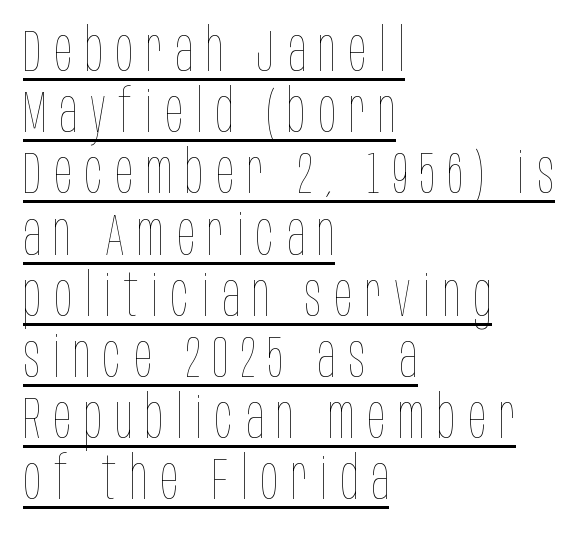
Q: Is the text bold? A: No.
Q: Is the text italic (slanted)? A: No, it is upright.
Q: Is the text underlined? A: Yes.
Q: How is the paragraph aligned? A: Left-aligned.
Q: Is the spacing between letters normal or unusually wide? A: Unusually wide.
Q: Is the spacing between lines tight, normal or loose? A: Tight.
Q: Width (condensed, normal, or wide)? A: Condensed.
Q: Stroke contrast? A: Low.
Q: x-height? A: Large.
Q: Monospaced? A: No.
